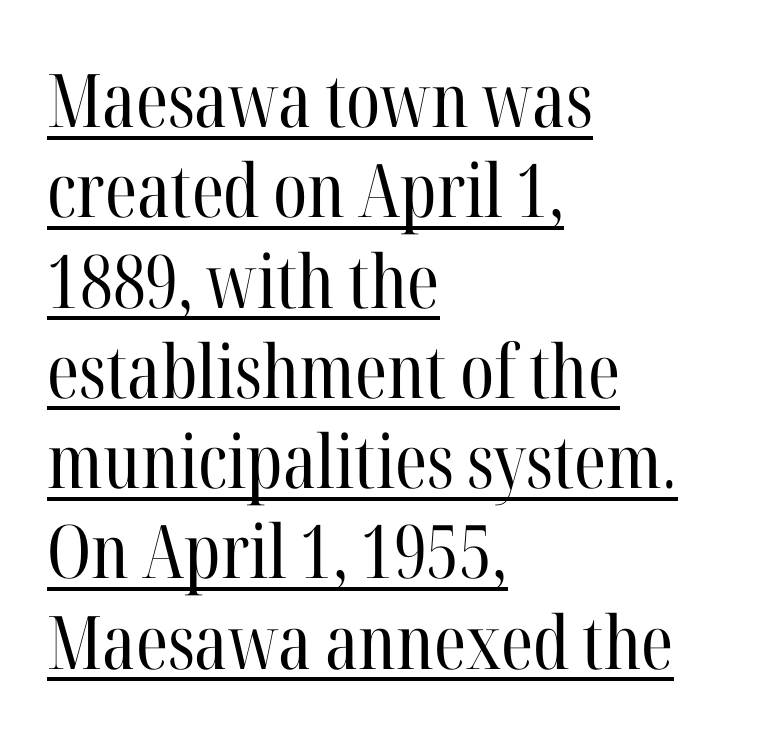
{"serif": "yes", "italic": "no", "bold": "no", "weight": "regular", "width": "condensed", "stroke_contrast": "high", "x_height": "medium", "monospaced": "no", "underline": "yes", "align": "left", "line_spacing_ratio": 1.22, "letter_spacing": "normal", "letter_spacing_em": 0.0, "glyph_px": 74}
